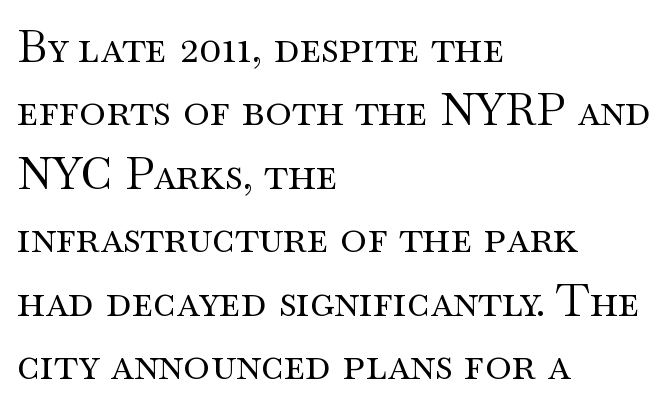
{"serif": "yes", "italic": "no", "bold": "no", "weight": "regular", "width": "wide", "stroke_contrast": "medium", "x_height": "small", "monospaced": "no", "underline": "no", "align": "left", "line_spacing": "normal", "line_spacing_ratio": 1.41, "letter_spacing": "normal", "letter_spacing_em": 0.0, "glyph_px": 45}
